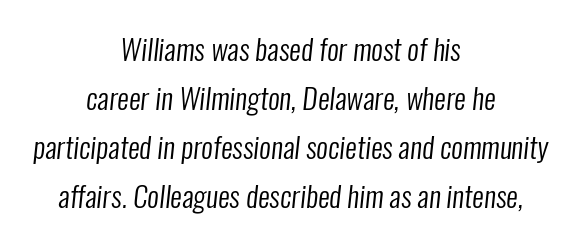
The image shows 29 px regular-weight, condensed sans-serif type; set centered, normal line spacing (1.69x), normal letter spacing, not underlined; low stroke contrast and a medium x-height.
